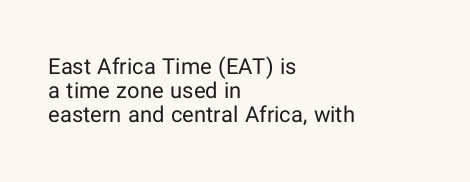
Compared with typical paragraphs, the rows here are closer together. The axis of the letterforms is exactly vertical. Lines of text with bare space underneath. The text block is weighted toward the left margin, trailing off unevenly rightward.
